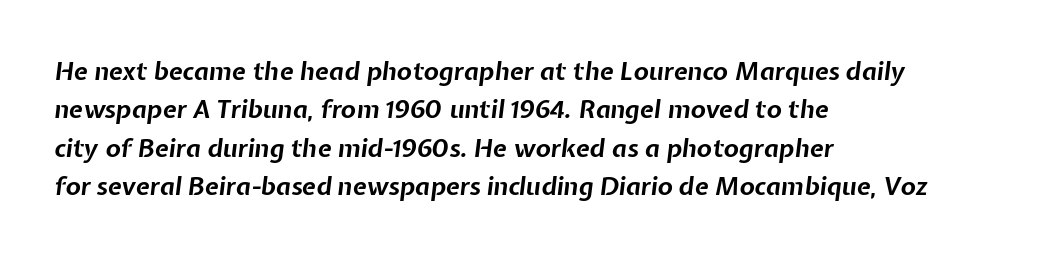
Q: Is the text bold? A: Yes.
Q: Is the text italic (slanted)? A: Yes, it leans right by about 7 degrees.
Q: Is the text underlined? A: No.
Q: How is the paragraph aligned? A: Left-aligned.
Q: Is the spacing between letters normal or unusually wide? A: Normal.
Q: Is the spacing between lines tight, normal or loose? A: Normal.
